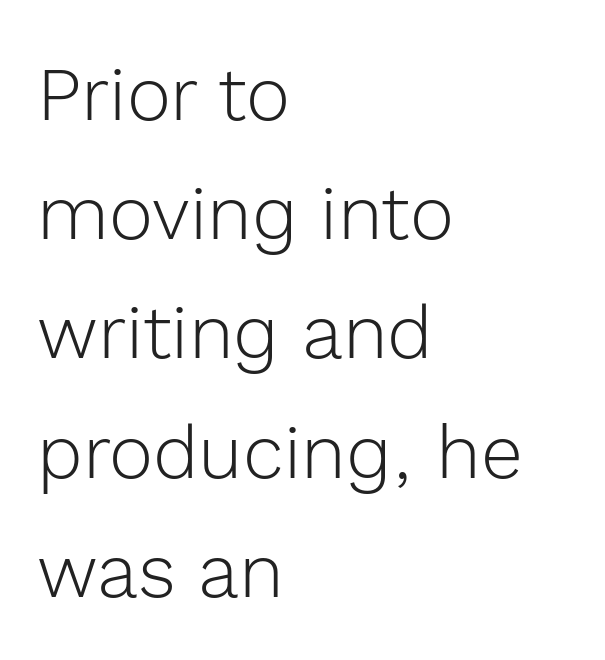
{"serif": "no", "italic": "no", "bold": "no", "weight": "light", "width": "normal", "x_height": "medium", "monospaced": "no", "underline": "no", "align": "left", "line_spacing": "normal", "line_spacing_ratio": 1.59, "letter_spacing": "normal", "letter_spacing_em": 0.0, "glyph_px": 75}
